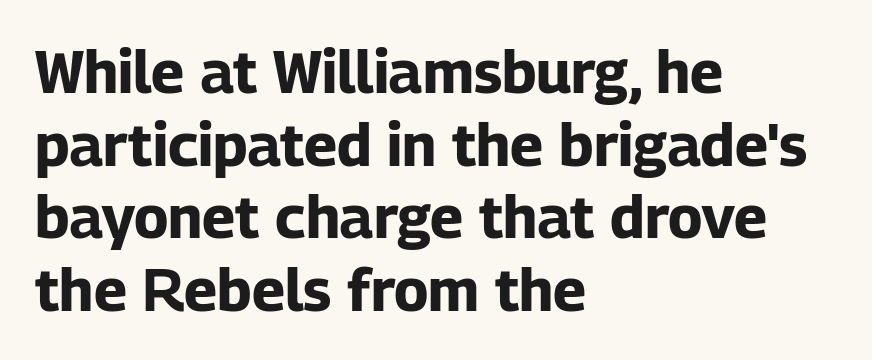
The image shows 59 px bold sans-serif type, upright; set left-aligned, line spacing 1.23x, normal letter spacing, not underlined; low stroke contrast and a medium x-height.
